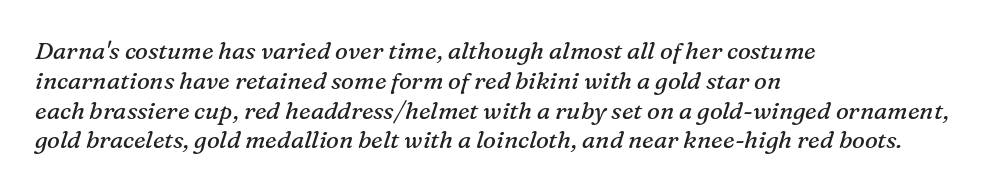
{"italic": "yes", "lean": "right", "slant_degrees": 16, "bold": "no", "underline": "no", "align": "left", "line_spacing_ratio": 1.24, "letter_spacing": "normal", "letter_spacing_em": 0.0, "glyph_px": 24}
